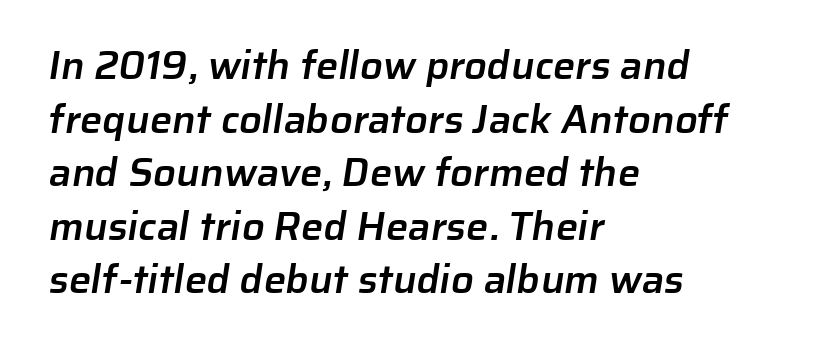
The typesetter chose a ragged-right arrangement here. In terms of weight, the rendering is demibold, just under bold. Descenders hang freely into open space. Vertical spacing — default. The text was rendered using a sans face with plain stroke endings.
